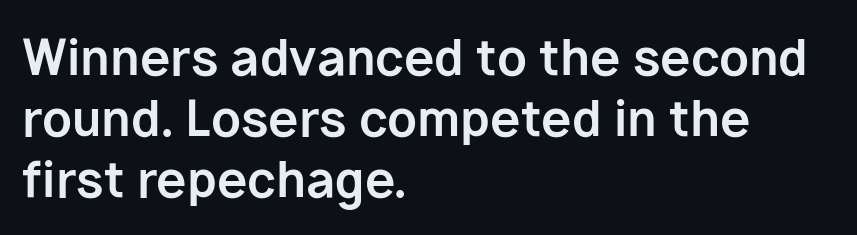
Notice how thick the strokes are: this is what a full bold looks like. In terms of letterspacing, this is plain default setting. Type style note: lacks serifs. Underline: absent. The lines in this sample share a left origin and differ only in where they stop.
